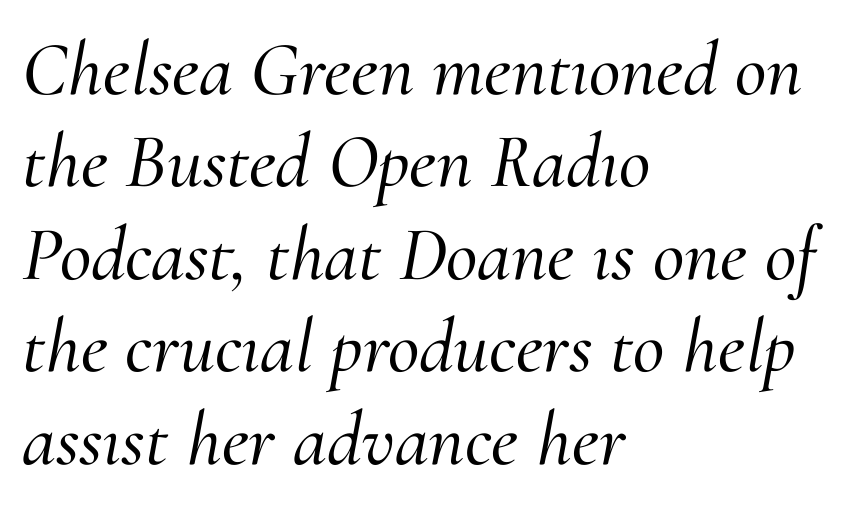
The type is set solid horizontally, with unmodified tracking. Designer's note — italics engaged. Classification — serif. Every row of glyphs begins at an identical x-position on the left.
